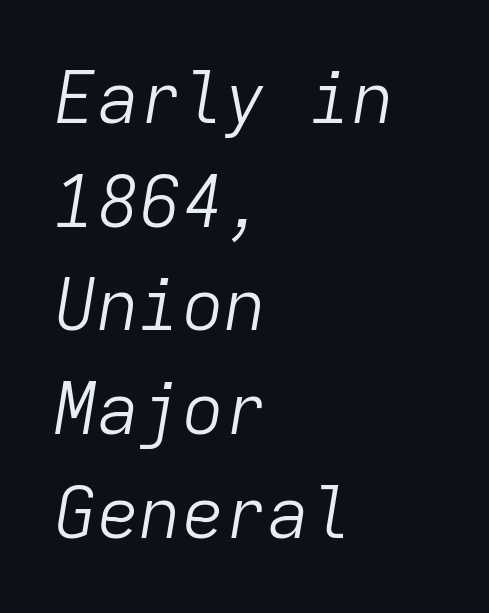
{"italic": "yes", "lean": "right", "slant_degrees": 9, "bold": "no", "weight": "light", "width": "normal", "stroke_contrast": "low", "x_height": "medium", "monospaced": "yes", "underline": "no", "align": "left", "line_spacing": "normal", "line_spacing_ratio": 1.46, "letter_spacing": "normal", "letter_spacing_em": 0.0, "glyph_px": 71}
